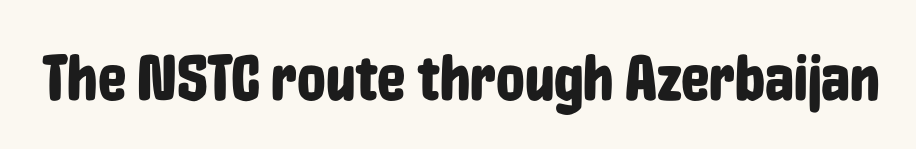
The image shows 64 px condensed sans-serif type, upright; set normal letter spacing, not underlined; low stroke contrast and a medium x-height.
